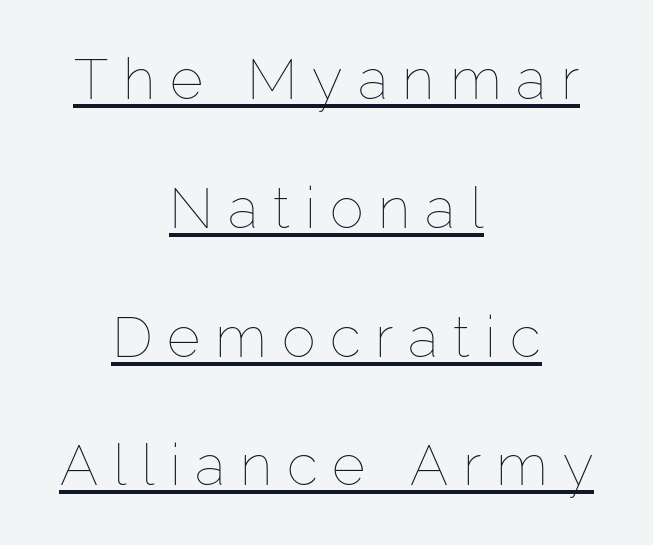
The image shows 57 px thin type, upright; set centered, loose line spacing (2.26x), unusually wide letter spacing (+0.26 em), underlined; low stroke contrast and a medium x-height.
